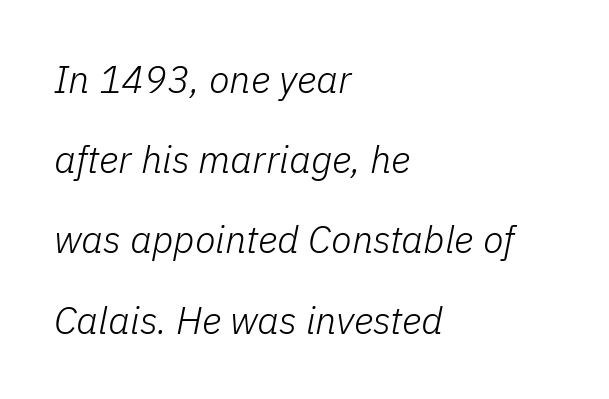
Q: Is the text bold? A: No.
Q: Is the text italic (slanted)? A: Yes, it leans right by about 11 degrees.
Q: Is the text underlined? A: No.
Q: How is the paragraph aligned? A: Left-aligned.
Q: Is the spacing between letters normal or unusually wide? A: Normal.
Q: Is the spacing between lines tight, normal or loose? A: Loose.
Q: Width (condensed, normal, or wide)? A: Normal.
Q: Stroke contrast? A: Low.
Q: x-height? A: Medium.
Q: Monospaced? A: No.
